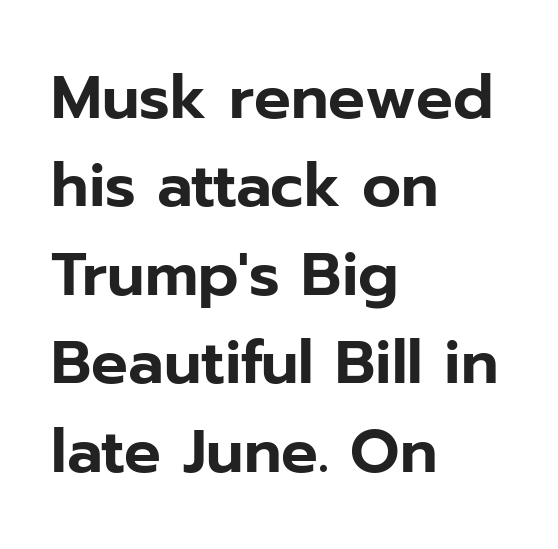
{"serif": "no", "italic": "no", "width": "normal", "stroke_contrast": "low", "x_height": "medium", "monospaced": "no", "underline": "no", "align": "left", "line_spacing": "normal", "line_spacing_ratio": 1.45, "letter_spacing": "normal", "letter_spacing_em": 0.0, "glyph_px": 61}
